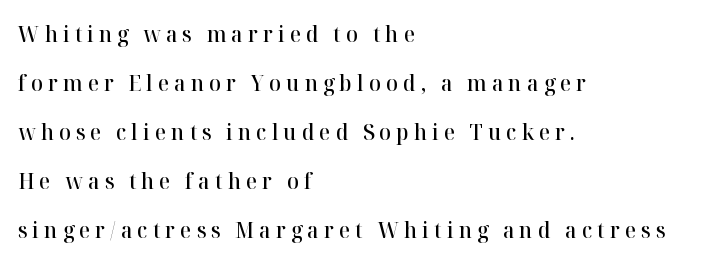
The image shows 22 px text type, upright; set left-aligned, loose line spacing (2.23x), unusually wide letter spacing (+0.23 em), not underlined.
